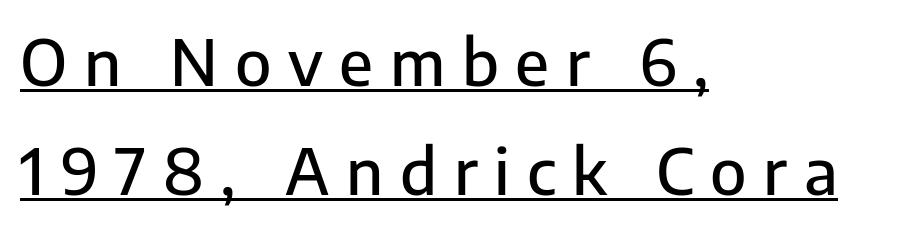
The image shows 64 px sans-serif type, upright; set left-aligned, normal line spacing (1.7x), unusually wide letter spacing (+0.26 em), underlined; low stroke contrast and a medium x-height.
